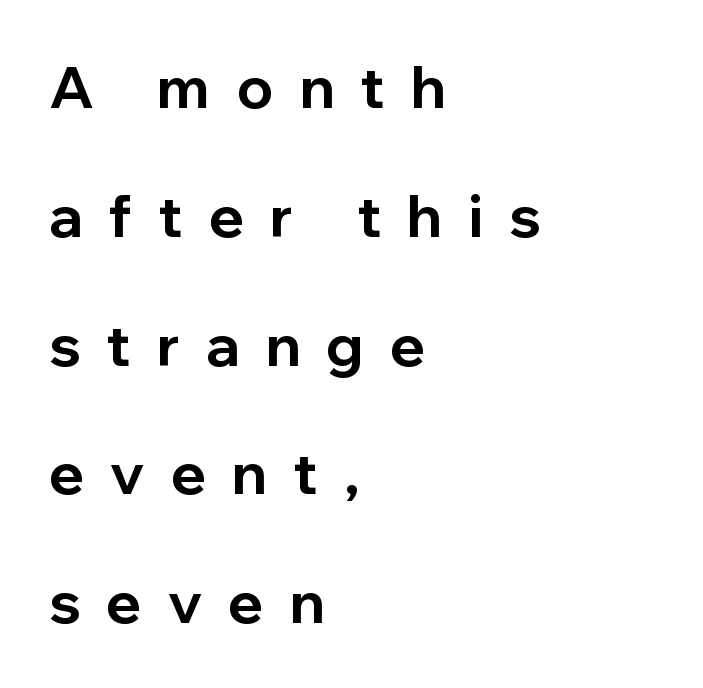
The image shows 58 px bold sans-serif type, upright; set left-aligned, loose line spacing (2.22x), unusually wide letter spacing (+0.45 em), not underlined; low stroke contrast and a medium x-height.
